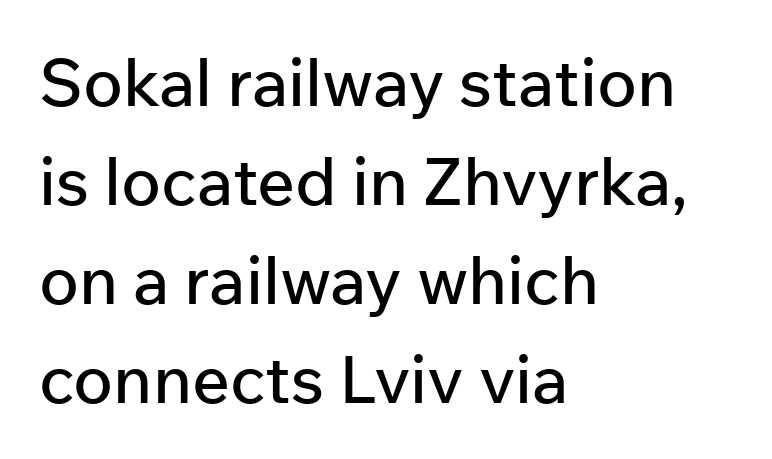
Horizontal alignment here is leftward, the default for most running prose. Whoever set this chose a conventional vertical rhythm. This sample uses an upright cut, with every glyph sitting square on the baseline. The strip under each line holds only bare page. These lines are rendered in a variable-pitch font. Serif or sans? Sans — the stroke terminals are bare.
